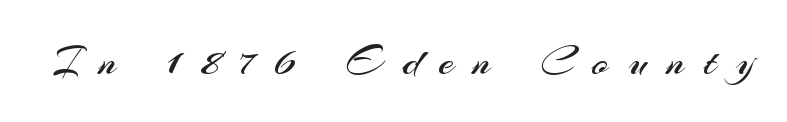
Letter spacing: wide. The specimen omits any rule beneath the text block's lines. Serif or sans? Sans — the stroke terminals are bare. Looks like regular typesetting: each glyph gets only the width it needs.
